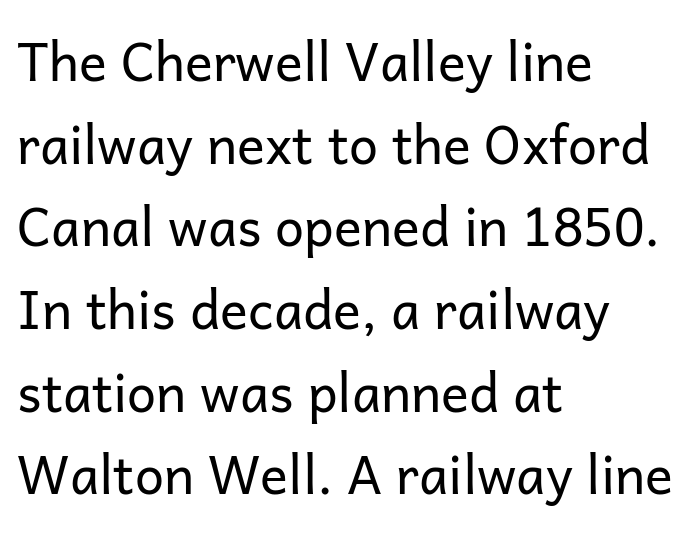
Q: Is the text bold? A: No.
Q: Is the text italic (slanted)? A: No, it is upright.
Q: Is the typeface a serif or a sans-serif typeface? A: Sans-serif.
Q: Is the text underlined? A: No.
Q: How is the paragraph aligned? A: Left-aligned.
Q: Is the spacing between letters normal or unusually wide? A: Normal.
Q: Is the spacing between lines tight, normal or loose? A: Normal.
Q: Width (condensed, normal, or wide)? A: Normal.
Q: Stroke contrast? A: Low.
Q: x-height? A: Medium.
Q: Monospaced? A: No.
